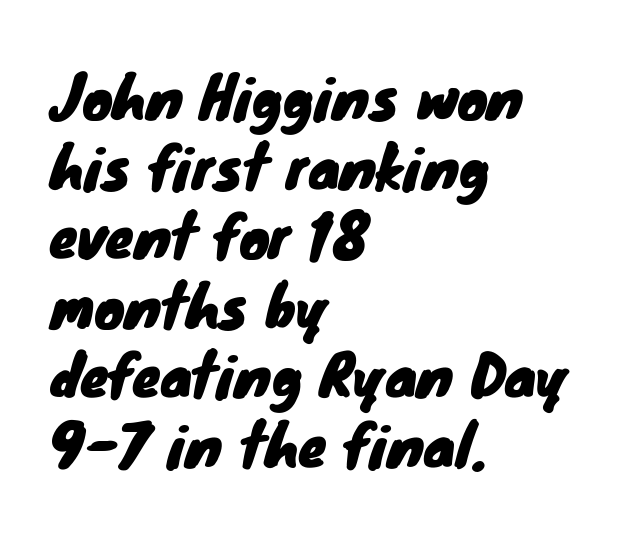
{"serif": "no", "width": "normal", "stroke_contrast": "low", "x_height": "small", "monospaced": "no", "underline": "no", "align": "left", "line_spacing_ratio": 1.22, "letter_spacing": "normal", "letter_spacing_em": 0.0, "glyph_px": 57}
